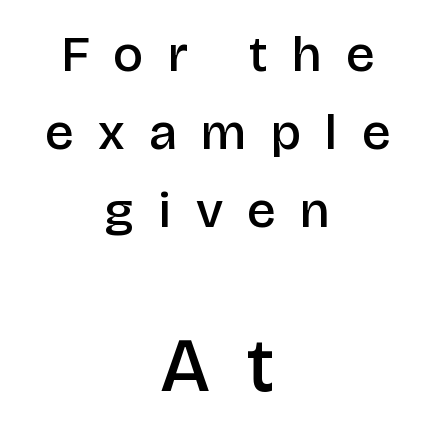
Q: Is the text bold? A: Semi-bold.
Q: Is the text italic (slanted)? A: No, it is upright.
Q: Is the typeface a serif or a sans-serif typeface? A: Sans-serif.
Q: Is the text underlined? A: No.
Q: How is the paragraph aligned? A: Centered.
Q: Is the spacing between letters normal or unusually wide? A: Unusually wide.
Q: Is the spacing between lines tight, normal or loose? A: Normal.
Q: Which block of text is set in a larger size, the first (top) or the second (bottom)? A: The second (bottom) one.
Q: Width (condensed, normal, or wide)? A: Normal.
Q: Stroke contrast? A: Low.
Q: x-height? A: Large.
Q: Monospaced? A: No.
